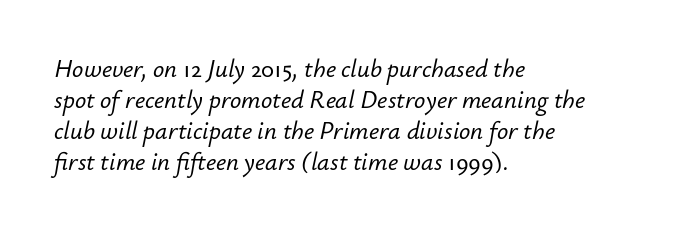
Q: Is the text italic (slanted)? A: Yes, it leans right by about 12 degrees.
Q: Is the text underlined? A: No.
Q: How is the paragraph aligned? A: Left-aligned.
Q: Is the spacing between letters normal or unusually wide? A: Normal.
